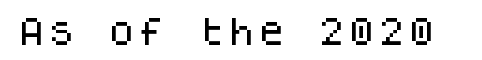
{"serif": "no", "italic": "no", "width": "normal", "stroke_contrast": "low", "x_height": "large", "monospaced": "yes", "underline": "no", "letter_spacing": "normal", "letter_spacing_em": 0.0, "glyph_px": 30}
